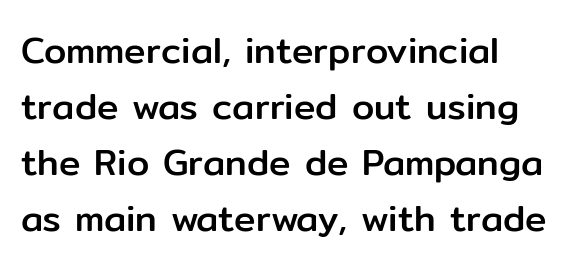
The image shows 36 px sans-serif type, upright; set left-aligned, normal line spacing (1.56x), normal letter spacing, not underlined; low stroke contrast and a medium x-height.
